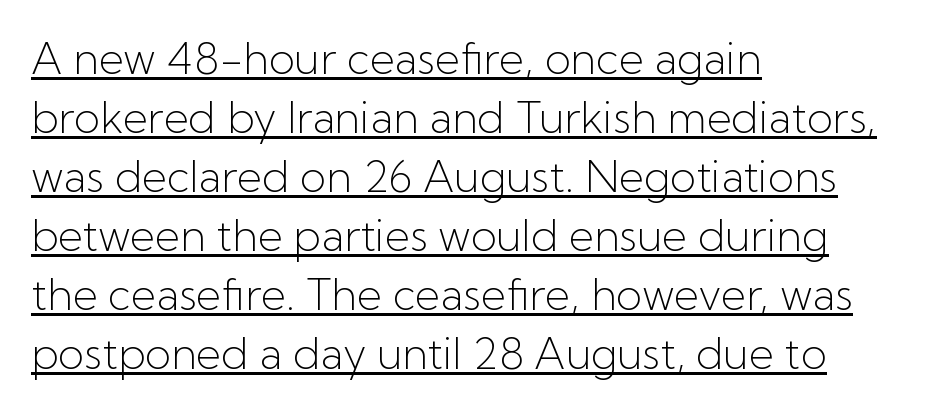
{"serif": "no", "italic": "no", "bold": "no", "weight": "light", "width": "normal", "stroke_contrast": "low", "x_height": "medium", "monospaced": "no", "underline": "yes", "align": "left", "line_spacing": "normal", "line_spacing_ratio": 1.37, "letter_spacing": "normal", "letter_spacing_em": 0.0, "glyph_px": 43}
